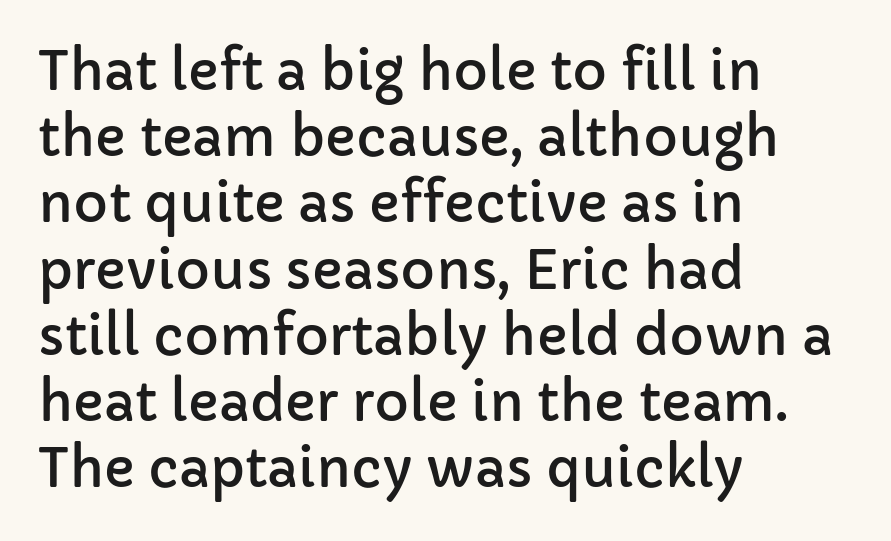
Q: Is the text italic (slanted)? A: No, it is upright.
Q: Is the typeface a serif or a sans-serif typeface? A: Sans-serif.
Q: Is the text underlined? A: No.
Q: How is the paragraph aligned? A: Left-aligned.
Q: Is the spacing between letters normal or unusually wide? A: Normal.
Q: Is the spacing between lines tight, normal or loose? A: Normal.
Q: Width (condensed, normal, or wide)? A: Normal.
Q: Stroke contrast? A: Low.
Q: x-height? A: Medium.
Q: Monospaced? A: No.
